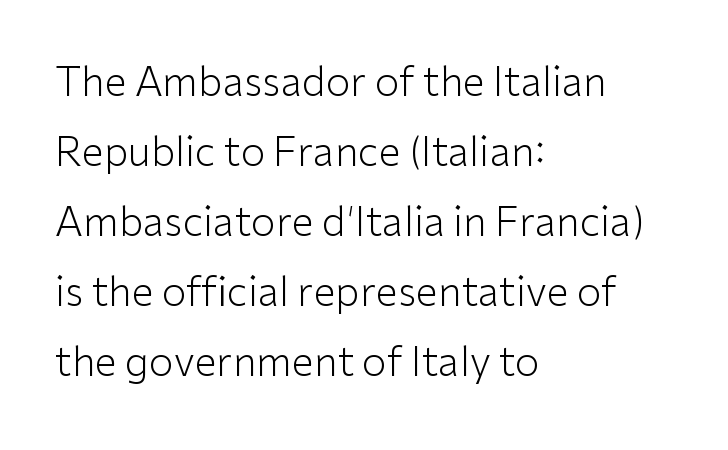
The image shows 40 px light sans-serif type, upright; set left-aligned, line spacing 1.75x, normal letter spacing, not underlined; low stroke contrast and a medium x-height.
